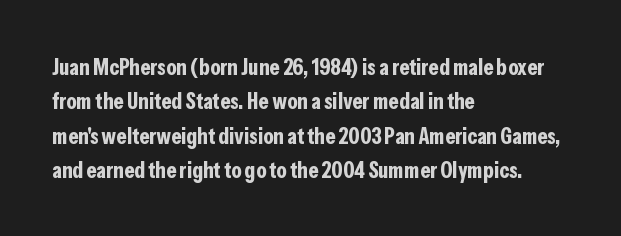
{"italic": "no", "bold": "yes", "underline": "no", "align": "left", "line_spacing": "normal", "line_spacing_ratio": 1.49, "letter_spacing": "normal", "letter_spacing_em": 0.0, "glyph_px": 23}
